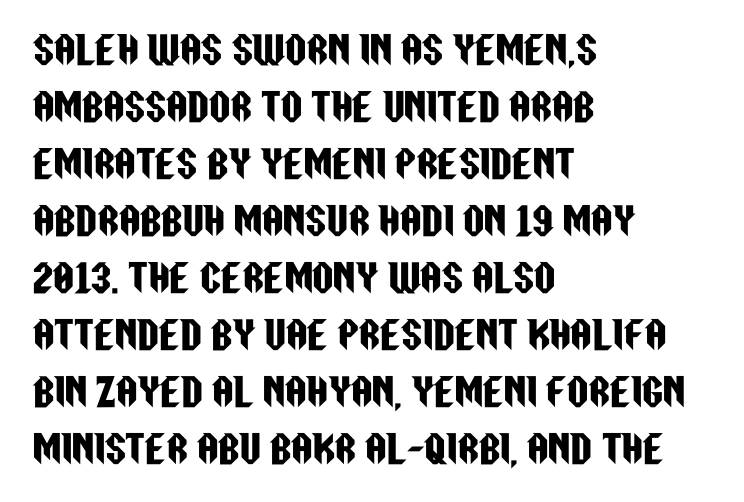
The image shows 37 px condensed sans-serif type, upright; set left-aligned, normal line spacing (1.54x), normal letter spacing, not underlined; low stroke contrast and a large x-height.
